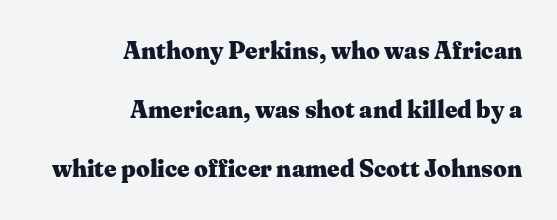
Q: Is the text bold? A: Yes.
Q: Is the text italic (slanted)? A: No, it is upright.
Q: Is the text underlined? A: No.
Q: How is the paragraph aligned? A: Right-aligned.
Q: Is the spacing between letters normal or unusually wide? A: Normal.
Q: Is the spacing between lines tight, normal or loose? A: Loose.
